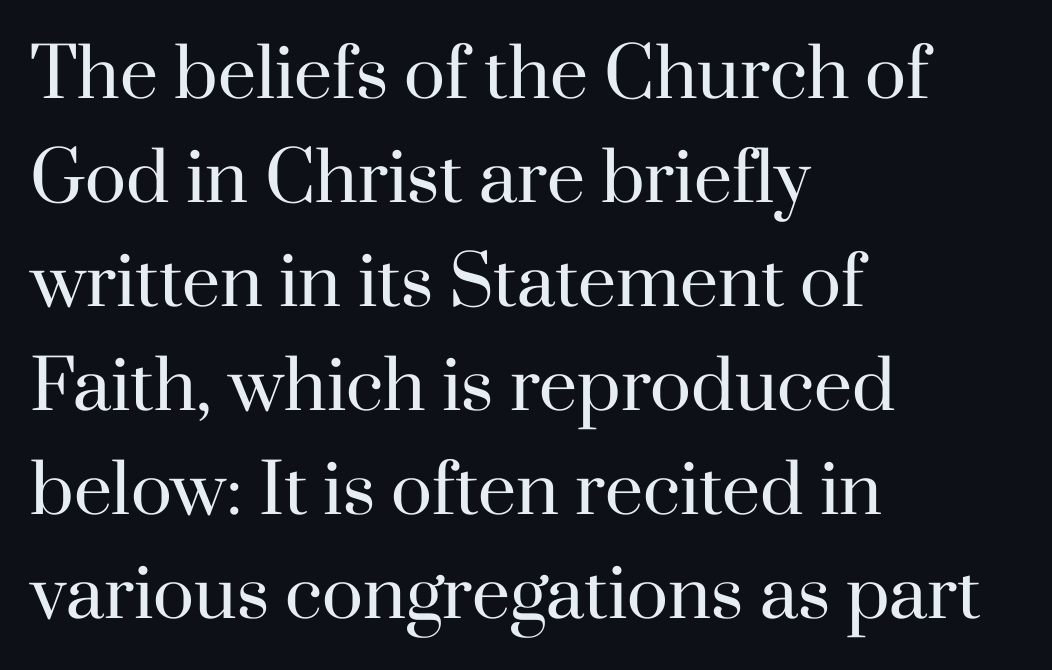
The image shows 68 px regular-weight serif type, upright; set left-aligned, normal line spacing (1.53x), normal letter spacing, not underlined; high stroke contrast and a small x-height.
